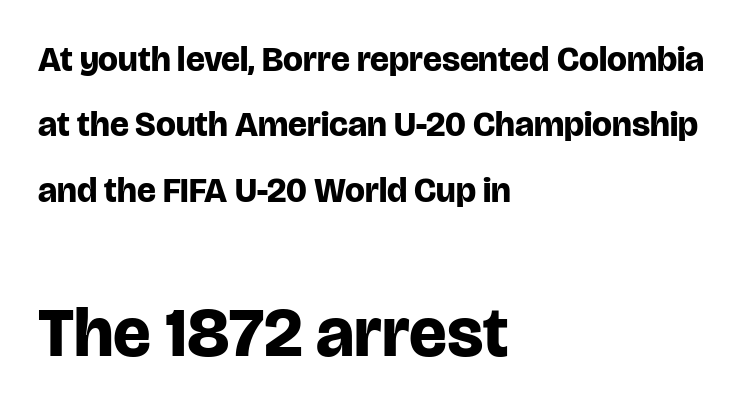
The image shows 70 px bold sans-serif type, upright; set left-aligned, line spacing 1.87x, normal letter spacing, not underlined; the second (bottom) block is 2.0x larger; low stroke contrast and a large x-height.
